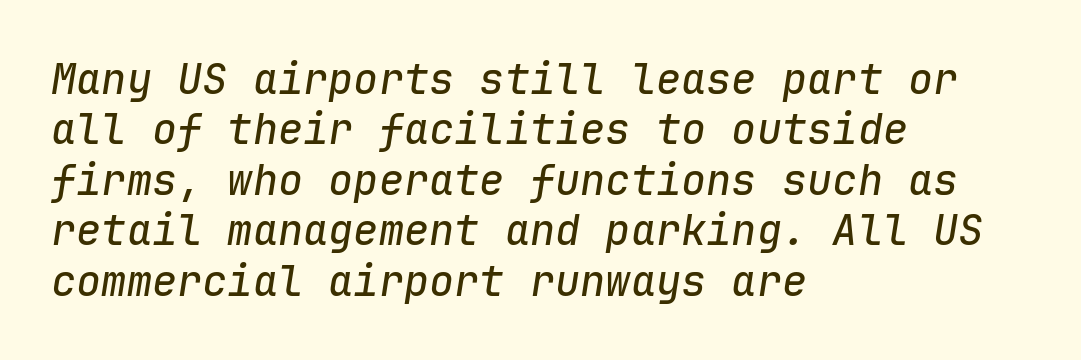
Q: Is the text italic (slanted)? A: Yes, it leans right by about 9 degrees.
Q: Is the text underlined? A: No.
Q: How is the paragraph aligned? A: Left-aligned.
Q: Is the spacing between letters normal or unusually wide? A: Normal.
Q: Width (condensed, normal, or wide)? A: Normal.
Q: Stroke contrast? A: Low.
Q: x-height? A: Medium.
Q: Monospaced? A: Yes.
